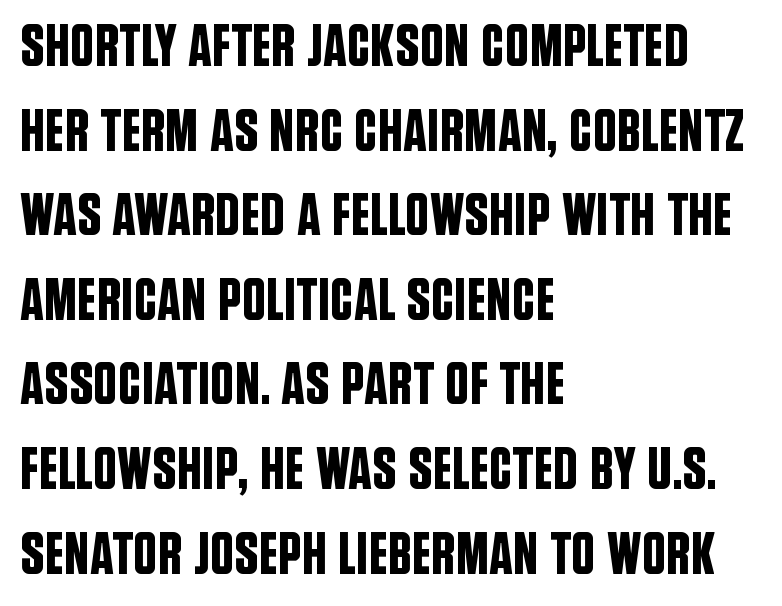
{"serif": "no", "italic": "no", "width": "condensed", "stroke_contrast": "low", "x_height": "large", "monospaced": "no", "underline": "no", "align": "left", "line_spacing": "normal", "line_spacing_ratio": 1.41, "letter_spacing": "normal", "letter_spacing_em": 0.0, "glyph_px": 60}
